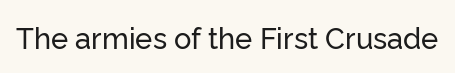
{"serif": "no", "italic": "no", "width": "normal", "stroke_contrast": "low", "x_height": "medium", "monospaced": "no", "underline": "no", "letter_spacing": "normal", "letter_spacing_em": 0.0, "glyph_px": 29}
